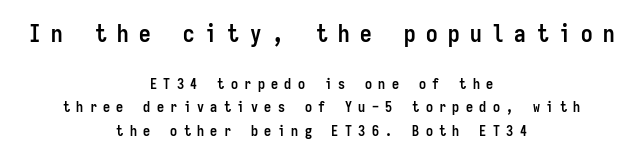
{"italic": "no", "bold": "yes", "underline": "no", "align": "center", "line_spacing": "normal", "line_spacing_ratio": 1.65, "letter_spacing": "wide", "letter_spacing_em": 0.46, "larger_block": "first", "size_ratio": 1.64, "glyph_px": 23}
